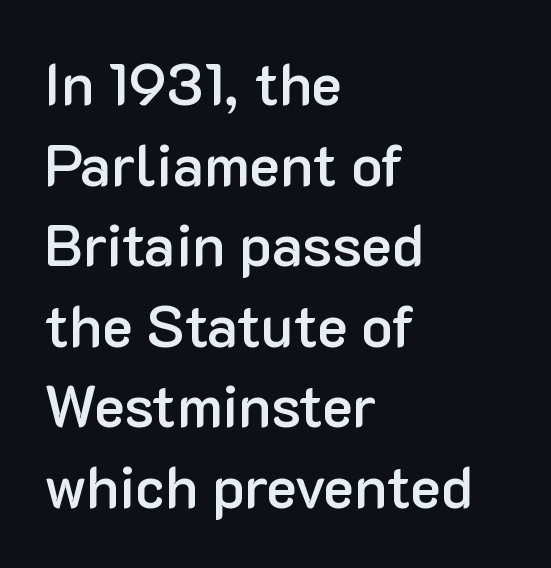
Plain, unruled lines of type. The passage is arranged the way most books set body copy — flush left. A semibold gives these letters moderate extra thickness, short of bold. The typeface chosen for these lines omits serifs. Every stem runs plumb, perpendicular to the baseline.
